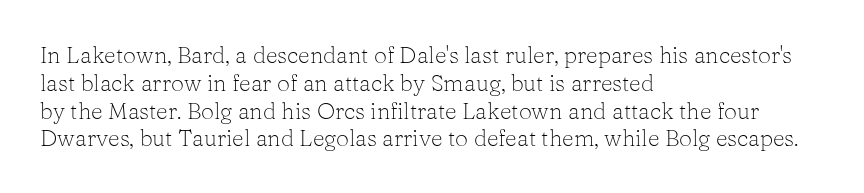
Q: Is the text bold? A: No.
Q: Is the text italic (slanted)? A: No, it is upright.
Q: Is the text underlined? A: No.
Q: How is the paragraph aligned? A: Left-aligned.
Q: Is the spacing between letters normal or unusually wide? A: Normal.
